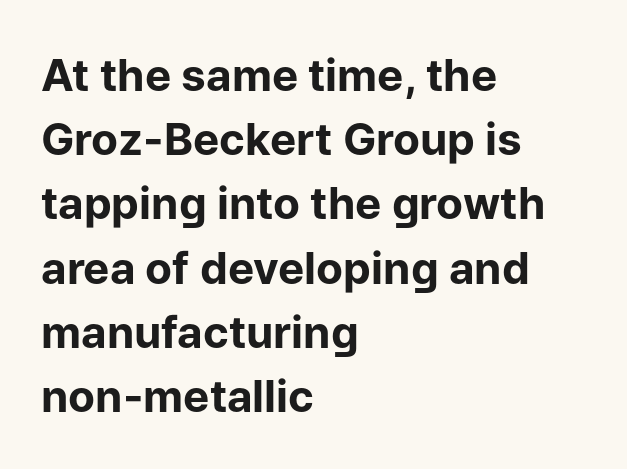
Q: Is the text bold? A: Yes.
Q: Is the text italic (slanted)? A: No, it is upright.
Q: Is the typeface a serif or a sans-serif typeface? A: Sans-serif.
Q: Is the text underlined? A: No.
Q: How is the paragraph aligned? A: Left-aligned.
Q: Is the spacing between letters normal or unusually wide? A: Normal.
Q: Is the spacing between lines tight, normal or loose? A: Normal.
Q: Width (condensed, normal, or wide)? A: Normal.
Q: Stroke contrast? A: Low.
Q: x-height? A: Medium.
Q: Monospaced? A: No.
